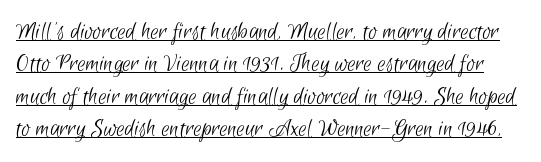
{"bold": "no", "underline": "yes", "line_spacing": "normal", "line_spacing_ratio": 1.25, "letter_spacing": "normal", "letter_spacing_em": 0.0, "glyph_px": 26}
